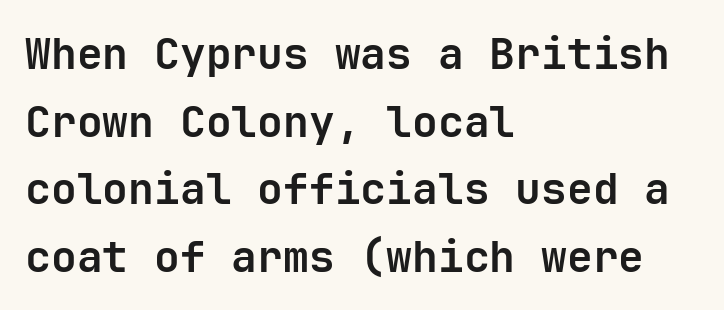
Q: Is the text bold? A: Yes.
Q: Is the text italic (slanted)? A: No, it is upright.
Q: Is the typeface a serif or a sans-serif typeface? A: Sans-serif.
Q: Is the text underlined? A: No.
Q: How is the paragraph aligned? A: Left-aligned.
Q: Is the spacing between letters normal or unusually wide? A: Normal.
Q: Is the spacing between lines tight, normal or loose? A: Normal.
Q: Width (condensed, normal, or wide)? A: Normal.
Q: Stroke contrast? A: Low.
Q: x-height? A: Medium.
Q: Monospaced? A: Yes.
